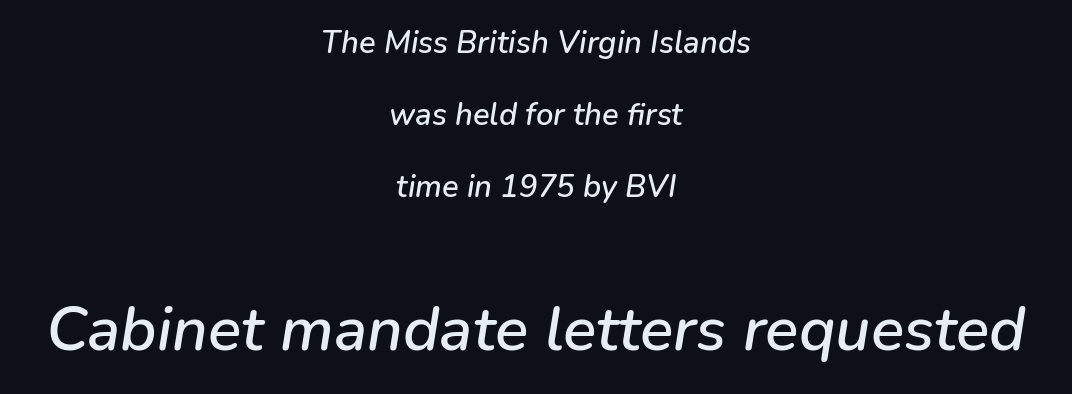
{"italic": "yes", "lean": "right", "slant_degrees": 9, "width": "normal", "stroke_contrast": "low", "x_height": "medium", "monospaced": "no", "underline": "no", "align": "center", "line_spacing": "loose", "line_spacing_ratio": 2.33, "letter_spacing": "normal", "letter_spacing_em": 0.0, "larger_block": "second", "size_ratio": 2.0, "glyph_px": 62}
